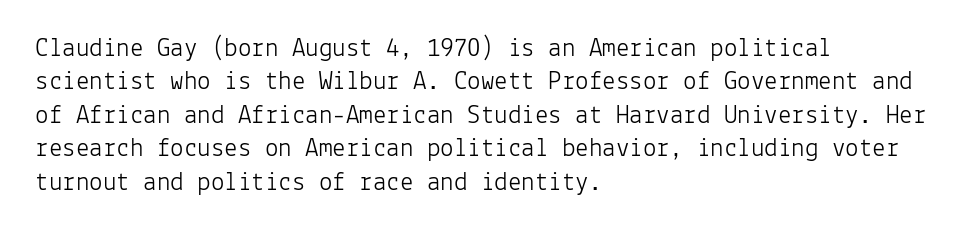
No letter is thick-stroked: the sample isn't bold. This rendering leaves character spacing at its baseline value. A bare baseline throughout the passage. Line beginnings align vertically; line endings do not. This sample uses an upright cut, with every glyph sitting square on the baseline.
